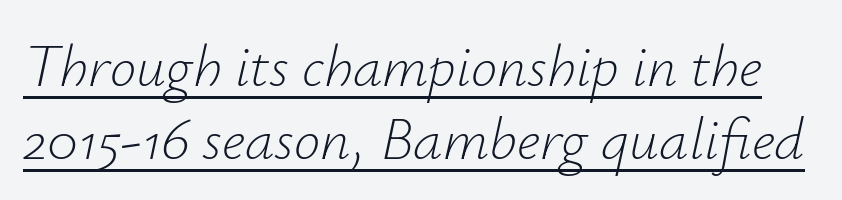
Q: Is the text bold? A: No.
Q: Is the text italic (slanted)? A: Yes, it leans right by about 12 degrees.
Q: Is the text underlined? A: Yes.
Q: Is the spacing between letters normal or unusually wide? A: Normal.
Q: Width (condensed, normal, or wide)? A: Normal.
Q: Stroke contrast? A: Low.
Q: x-height? A: Small.
Q: Monospaced? A: No.
